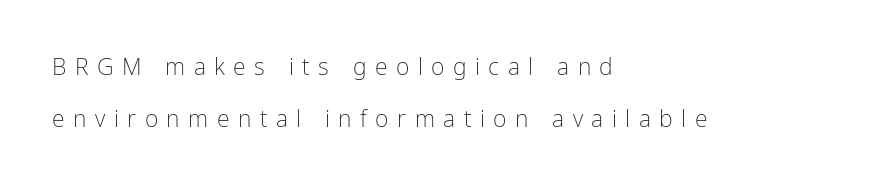
The image shows 23 px text type, upright; set left-aligned, loose line spacing (2.25x), unusually wide letter spacing (+0.37 em), not underlined.
